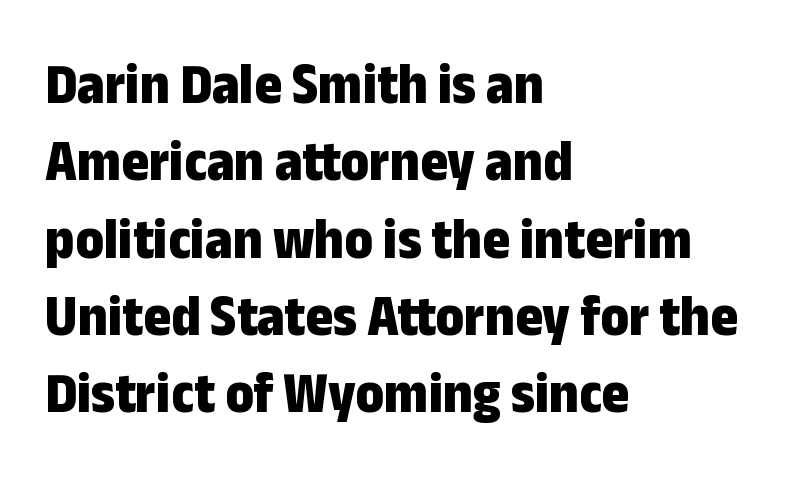
Plenty of ink on the page — the face is bold. Underline: absent. Does extra space separate the letters? No, they use regular spacing. A classic flush-left, rag-right setting is used for this passage. Character widths vary here, with narrow letters taking less room than wide ones. Notice how descenders clear the ascenders below comfortably — that's standard leading.
